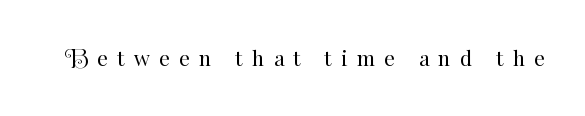
{"italic": "no", "bold": "no", "underline": "no", "letter_spacing": "wide", "letter_spacing_em": 0.44, "glyph_px": 21}
